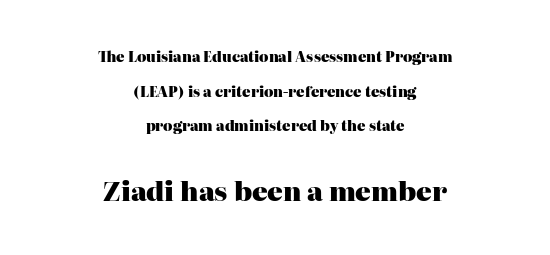
The image shows 26 px bold type, upright; set centered, loose line spacing (2.48x), normal letter spacing, not underlined; the second (bottom) block is 1.86x larger.
